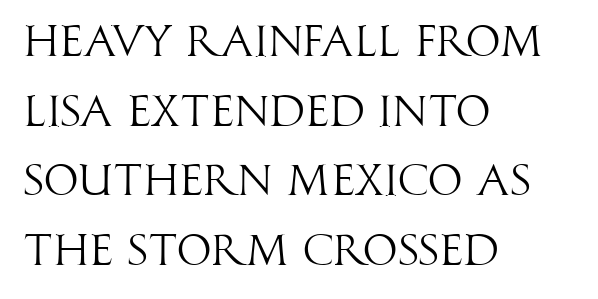
The image shows 44 px light, condensed sans-serif type, upright; set left-aligned, normal line spacing (1.58x), normal letter spacing, not underlined; high stroke contrast and a large x-height.
